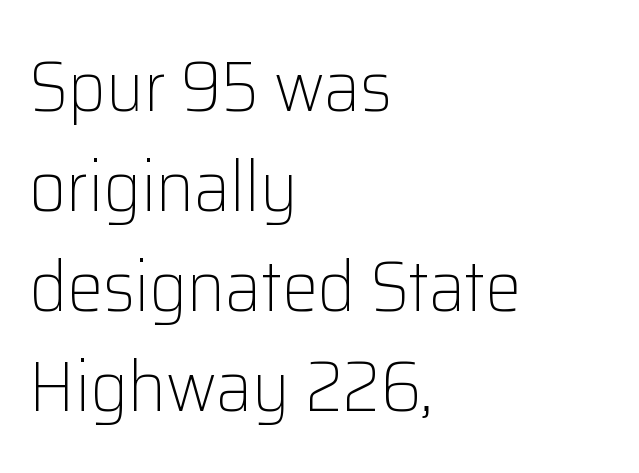
{"serif": "no", "italic": "no", "bold": "no", "weight": "light", "width": "normal", "stroke_contrast": "low", "x_height": "medium", "monospaced": "no", "underline": "no", "align": "left", "line_spacing": "normal", "line_spacing_ratio": 1.39, "letter_spacing": "normal", "letter_spacing_em": 0.0, "glyph_px": 72}
